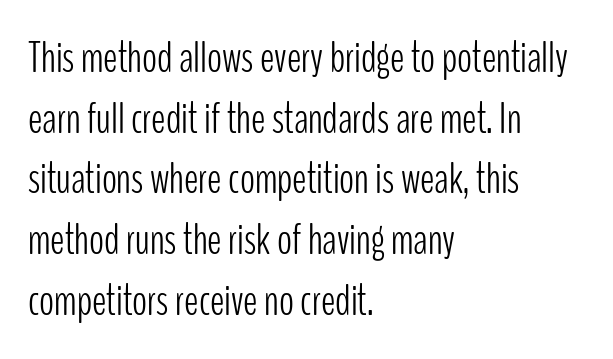
The image shows 44 px light, condensed sans-serif type, upright; set left-aligned, normal line spacing (1.38x), normal letter spacing, not underlined; low stroke contrast and a medium x-height.
